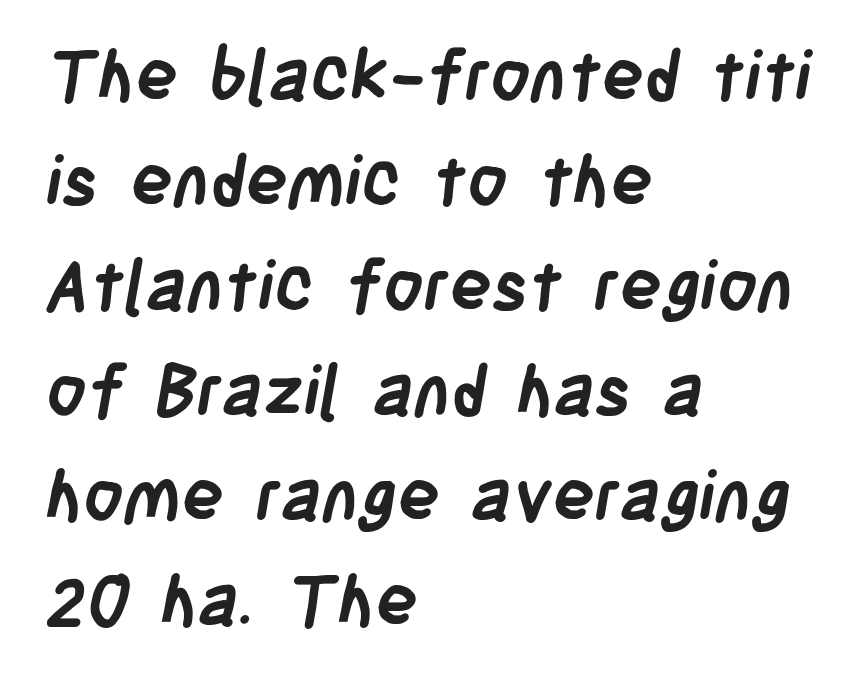
The image shows 70 px semibold, condensed sans-serif type; set left-aligned, normal line spacing (1.5x), normal letter spacing, not underlined; low stroke contrast and a large x-height.
